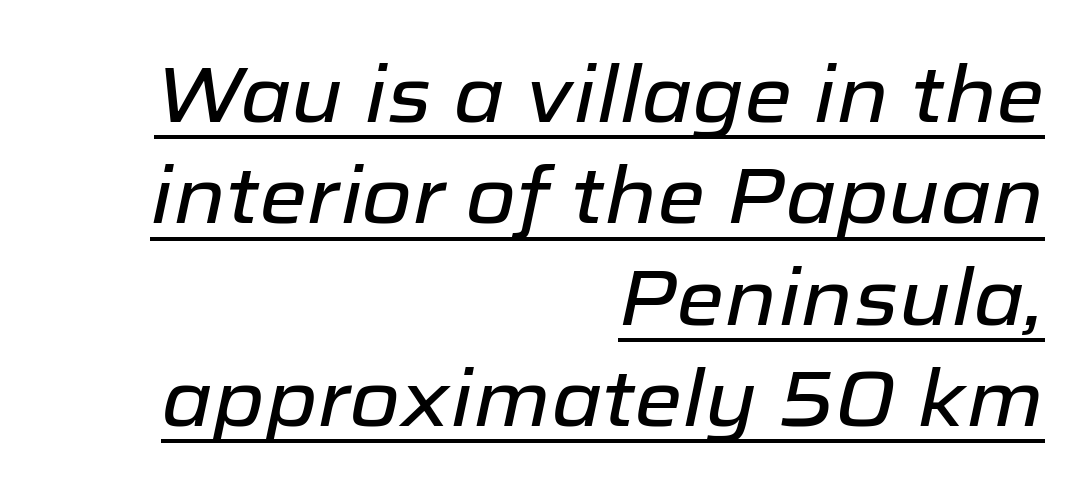
The typesetter chose a ragged-left arrangement here. You can see a thin bar hugging the bottom of the glyphs. Here the designer chose a conventional face with non-uniform glyph widths. Observe the lean: these are italic letterforms. The designer left line spacing at the default. The gaps between neighbouring characters are ordinary and unremarkable.
